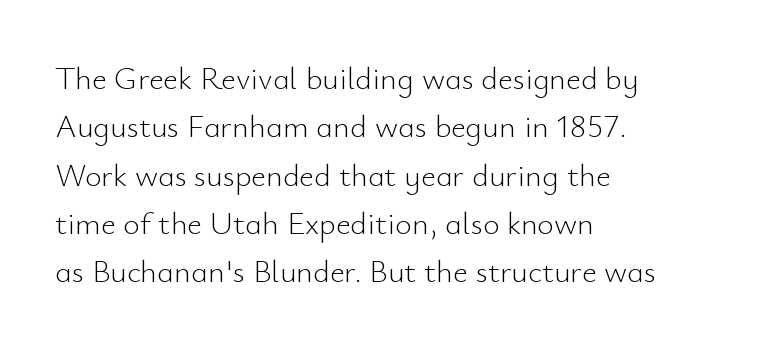
A typesetter would call this proportional, since set widths differ per character. Posture: straight, roman, zero tilt. Look at the bottom of the vertical strokes: they stop flat, with no serifs. Each line starts at the same left margin while the right side varies. Plain, unruled lines of type.
